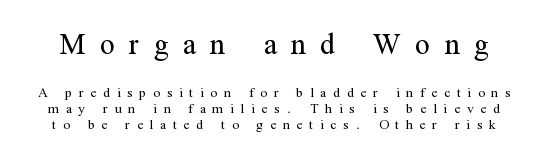
Regarding serifs, this sample has them. This rendering widens character spacing well past its baseline value. The lettering stays uniformly vertical, giving the passage a roman look. Is this a fixed-width face? No — the glyphs have proportional, varying widths. Letters rest on an invisible, unmarked baseline. The passage shown begins with its larger block and ends with its smaller one.
